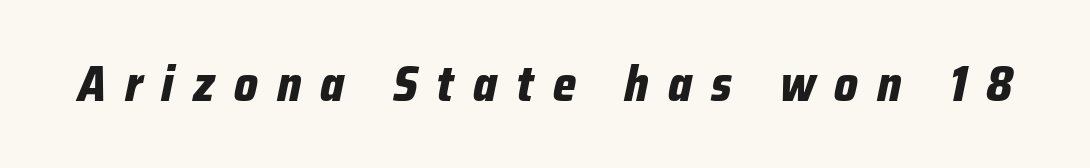
Quick note: underline off. Here the designer chose a conventional face with non-uniform glyph widths. The gaps between neighbouring characters are conspicuously large. Emphasis-style slanted type is in use.
